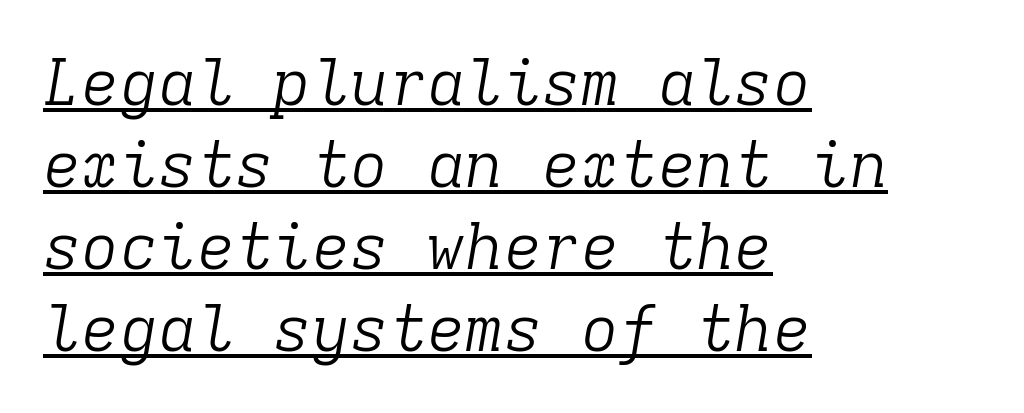
Q: Is the text bold? A: No.
Q: Is the text italic (slanted)? A: Yes, it leans right by about 9 degrees.
Q: Is the typeface a serif or a sans-serif typeface? A: Serif.
Q: Is the text underlined? A: Yes.
Q: How is the paragraph aligned? A: Left-aligned.
Q: Is the spacing between letters normal or unusually wide? A: Normal.
Q: Is the spacing between lines tight, normal or loose? A: Normal.
Q: Width (condensed, normal, or wide)? A: Normal.
Q: Stroke contrast? A: Low.
Q: x-height? A: Medium.
Q: Monospaced? A: Yes.
